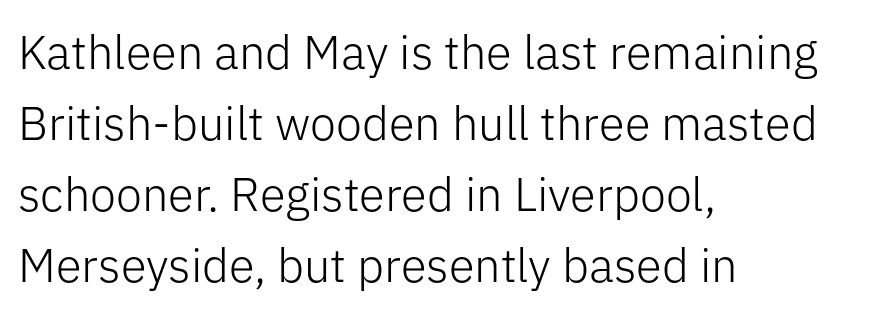
{"serif": "no", "italic": "no", "bold": "no", "weight": "light", "width": "normal", "stroke_contrast": "low", "x_height": "medium", "monospaced": "no", "underline": "no", "align": "left", "line_spacing": "normal", "line_spacing_ratio": 1.51, "letter_spacing": "normal", "letter_spacing_em": 0.0, "glyph_px": 47}
